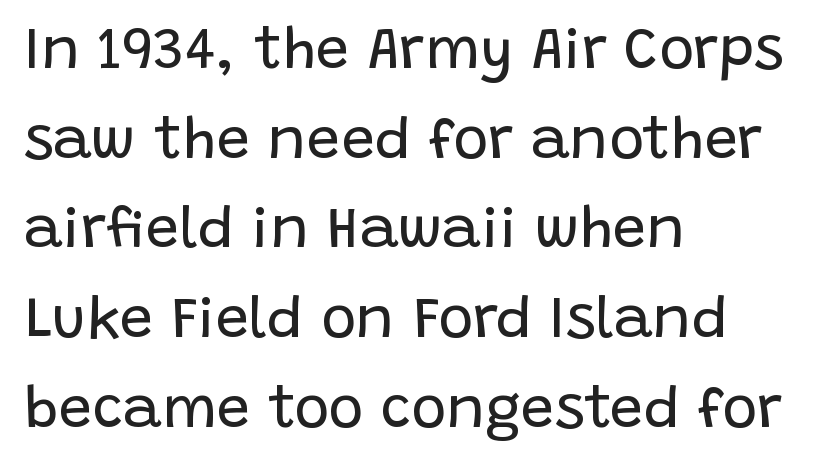
The image shows 59 px regular-weight sans-serif type, upright; set left-aligned, normal line spacing (1.52x), normal letter spacing, not underlined; low stroke contrast and a large x-height.
